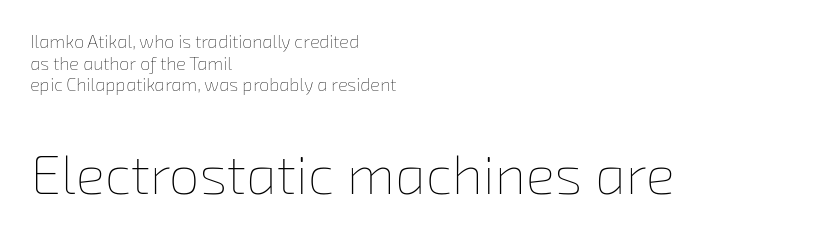
The image shows 55 px thin type; set left-aligned, line spacing 1.2x, normal letter spacing, not underlined; the second (bottom) block is 3.06x larger; low stroke contrast and a medium x-height.
